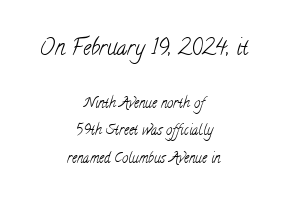
Q: Is the text bold? A: No.
Q: Is the text underlined? A: No.
Q: How is the paragraph aligned? A: Centered.
Q: Is the spacing between letters normal or unusually wide? A: Normal.
Q: Is the spacing between lines tight, normal or loose? A: Loose.
Q: Which block of text is set in a larger size, the first (top) or the second (bottom)? A: The first (top) one.
